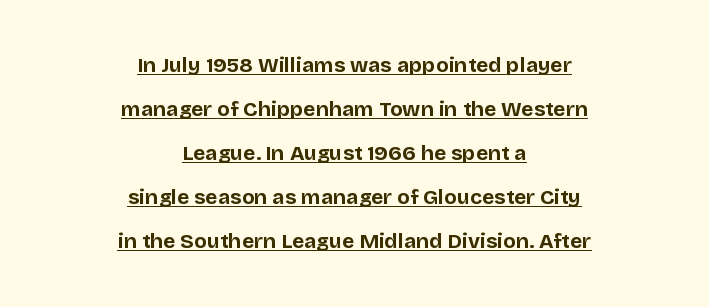
Q: Is the text bold? A: Yes.
Q: Is the text italic (slanted)? A: No, it is upright.
Q: Is the text underlined? A: Yes.
Q: How is the paragraph aligned? A: Centered.
Q: Is the spacing between letters normal or unusually wide? A: Normal.
Q: Is the spacing between lines tight, normal or loose? A: Loose.
